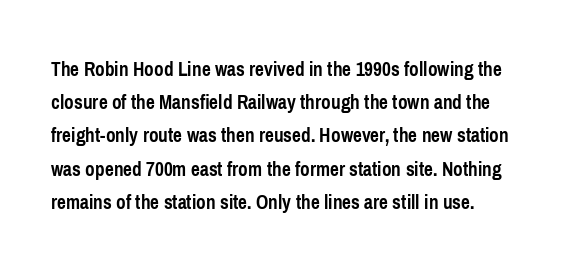
{"italic": "no", "bold": "yes", "underline": "no", "align": "left", "line_spacing": "normal", "line_spacing_ratio": 1.58, "letter_spacing": "normal", "letter_spacing_em": 0.0, "glyph_px": 21}
